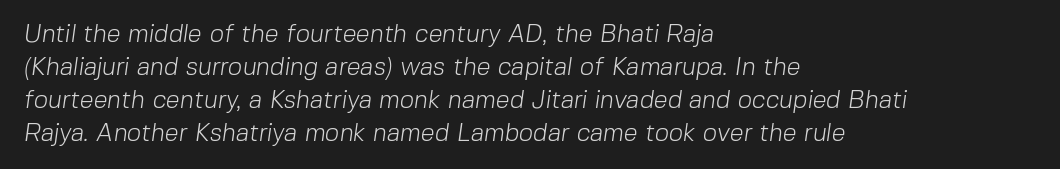
{"bold": "no", "underline": "no", "align": "left", "line_spacing": "normal", "line_spacing_ratio": 1.32, "letter_spacing": "normal", "letter_spacing_em": 0.0, "glyph_px": 25}
